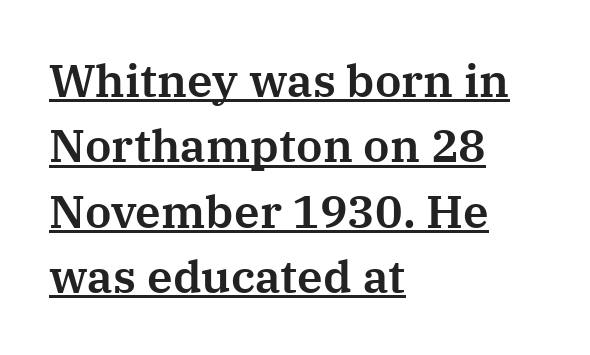
{"serif": "yes", "italic": "no", "width": "normal", "stroke_contrast": "medium", "x_height": "medium", "monospaced": "no", "underline": "yes", "align": "left", "line_spacing": "normal", "line_spacing_ratio": 1.42, "letter_spacing": "normal", "letter_spacing_em": 0.0, "glyph_px": 46}
